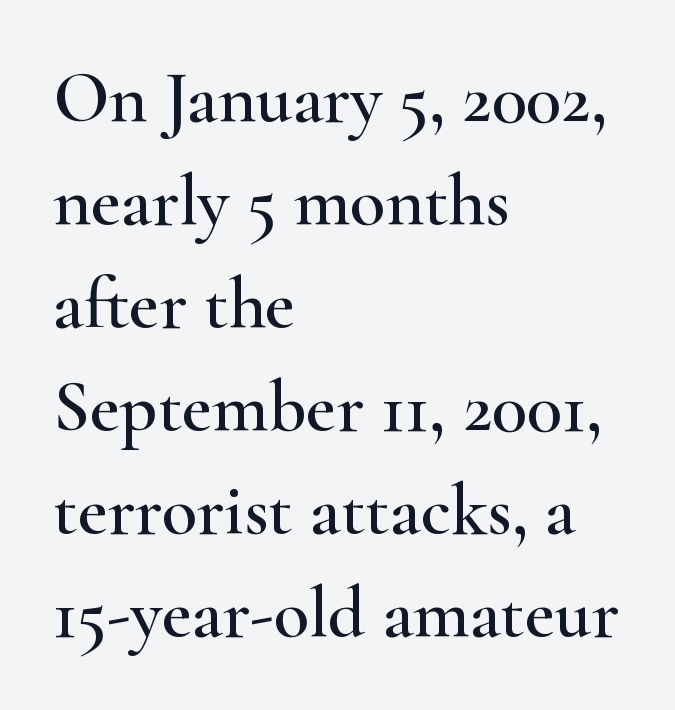
The zone under the glyphs is completely vacant. The type family on display is of the serif kind. Rendered with straight, roman letterforms. Honestly, the row spacing looks completely unremarkable. The typesetter chose a ragged-right arrangement here. These lines are rendered in a variable-pitch font.
